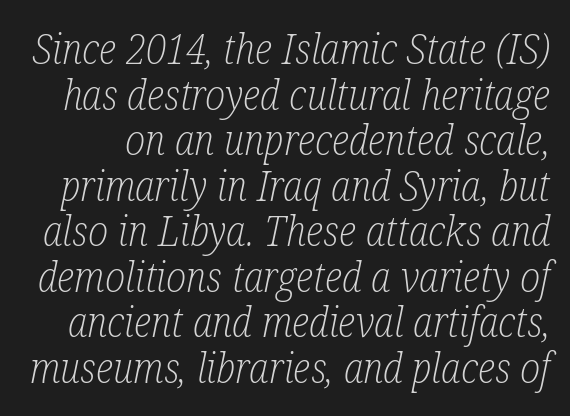
The image shows 41 px light, condensed serif type, italic (leaning right); set tight line spacing (1.11x), normal letter spacing, not underlined; low stroke contrast and a medium x-height.
